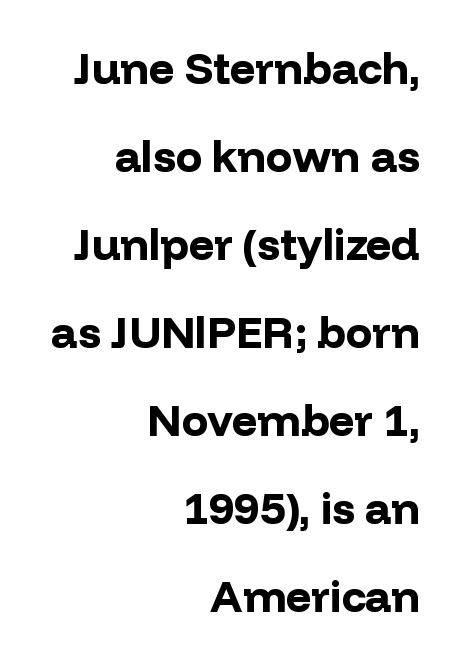
Q: Is the text bold? A: Yes.
Q: Is the text italic (slanted)? A: No, it is upright.
Q: Is the typeface a serif or a sans-serif typeface? A: Sans-serif.
Q: Is the text underlined? A: No.
Q: How is the paragraph aligned? A: Right-aligned.
Q: Is the spacing between letters normal or unusually wide? A: Normal.
Q: Is the spacing between lines tight, normal or loose? A: Loose.
Q: Width (condensed, normal, or wide)? A: Normal.
Q: Stroke contrast? A: Low.
Q: x-height? A: Medium.
Q: Monospaced? A: No.
